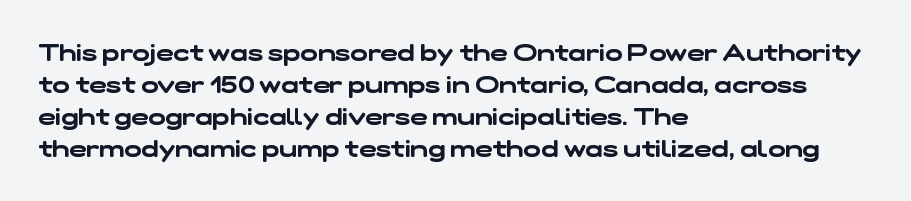
{"underline": "no", "align": "left", "line_spacing": "normal", "line_spacing_ratio": 1.39, "letter_spacing": "normal", "letter_spacing_em": 0.0, "glyph_px": 23}
